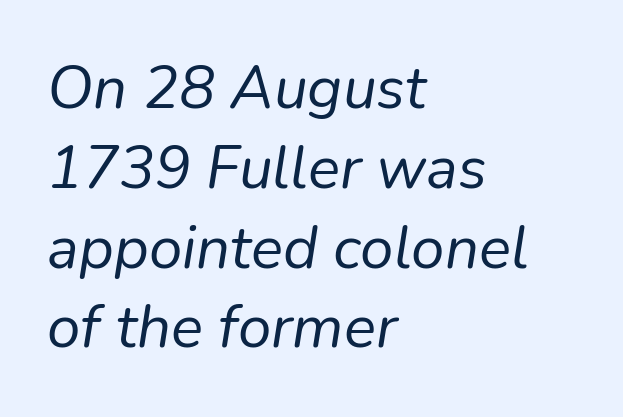
Type without underlining. Stems and bowls with no extra thickness — not bold. These lines stack with their left ends in a neat column. Varying glyph widths throughout — classic text-font behaviour. Letter spacing: default. In terms of leading, this rendering sits right in the middle.
